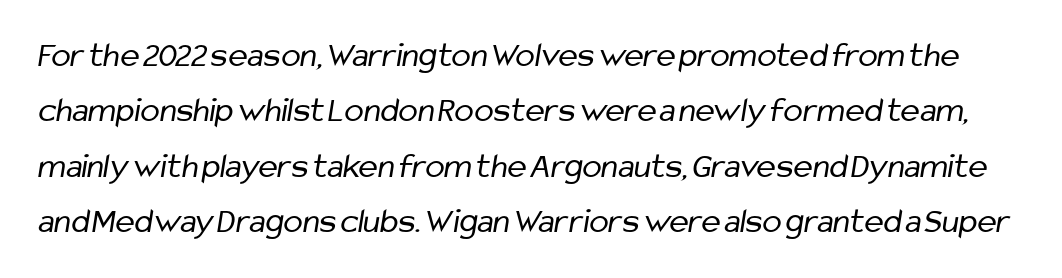
{"serif": "no", "bold": "no", "weight": "regular", "width": "condensed", "stroke_contrast": "low", "x_height": "medium", "monospaced": "no", "underline": "no", "line_spacing": "normal", "line_spacing_ratio": 1.54, "letter_spacing": "normal", "letter_spacing_em": 0.0, "glyph_px": 36}
